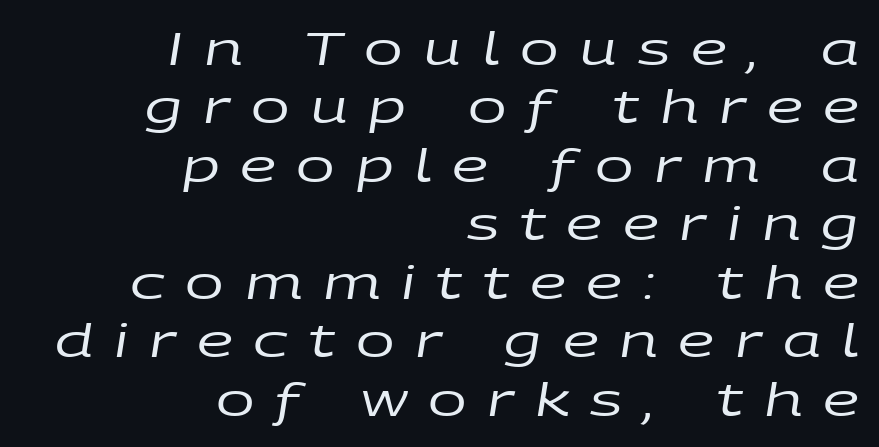
{"italic": "yes", "lean": "right", "slant_degrees": 9, "bold": "no", "weight": "regular", "width": "wide", "stroke_contrast": "low", "x_height": "large", "monospaced": "no", "underline": "no", "align": "right", "line_spacing": "normal", "line_spacing_ratio": 1.27, "letter_spacing": "wide", "letter_spacing_em": 0.45, "glyph_px": 46}
